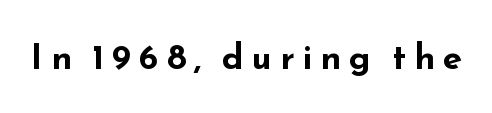
Rule under the text: the space is simply empty. The letters advance in unequal steps, a hallmark of proportional type. Its strokes are broad and dark, the hallmark of bold type. This is roman type, the default non-slanted kind.
